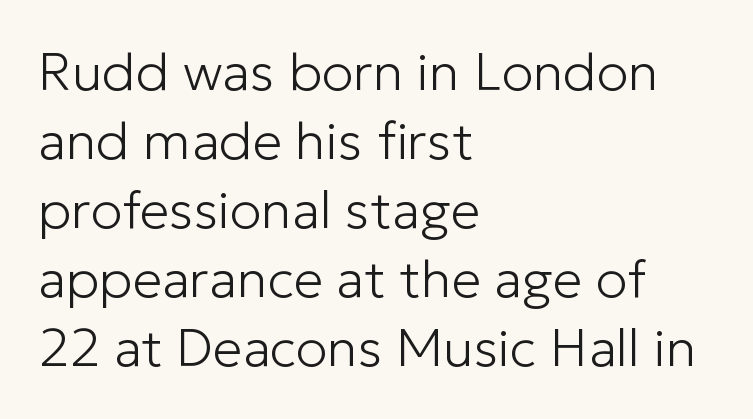
Q: Is the text bold? A: No.
Q: Is the text italic (slanted)? A: No, it is upright.
Q: Is the typeface a serif or a sans-serif typeface? A: Sans-serif.
Q: Is the text underlined? A: No.
Q: How is the paragraph aligned? A: Left-aligned.
Q: Is the spacing between letters normal or unusually wide? A: Normal.
Q: Is the spacing between lines tight, normal or loose? A: Normal.
Q: Width (condensed, normal, or wide)? A: Normal.
Q: Stroke contrast? A: Low.
Q: x-height? A: Medium.
Q: Monospaced? A: No.
